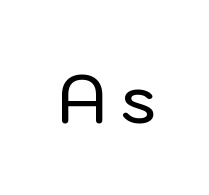
Q: Is the text italic (slanted)? A: No, it is upright.
Q: Is the typeface a serif or a sans-serif typeface? A: Sans-serif.
Q: Is the text underlined? A: No.
Q: Is the spacing between letters normal or unusually wide? A: Unusually wide.
Q: Width (condensed, normal, or wide)? A: Normal.
Q: Stroke contrast? A: Low.
Q: x-height? A: Medium.
Q: Monospaced? A: No.
